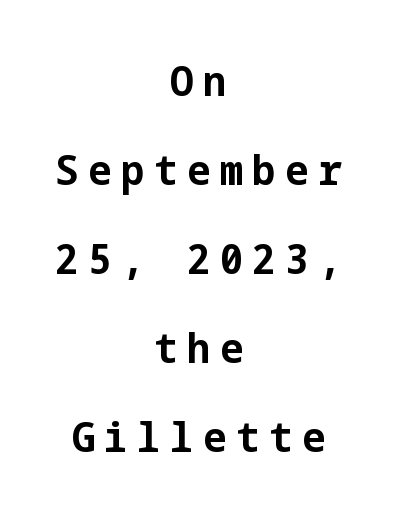
{"serif": "no", "italic": "no", "bold": "yes", "weight": "bold", "width": "normal", "stroke_contrast": "low", "x_height": "medium", "underline": "no", "align": "center", "line_spacing": "loose", "line_spacing_ratio": 2.12, "letter_spacing": "wide", "letter_spacing_em": 0.22, "glyph_px": 42}
